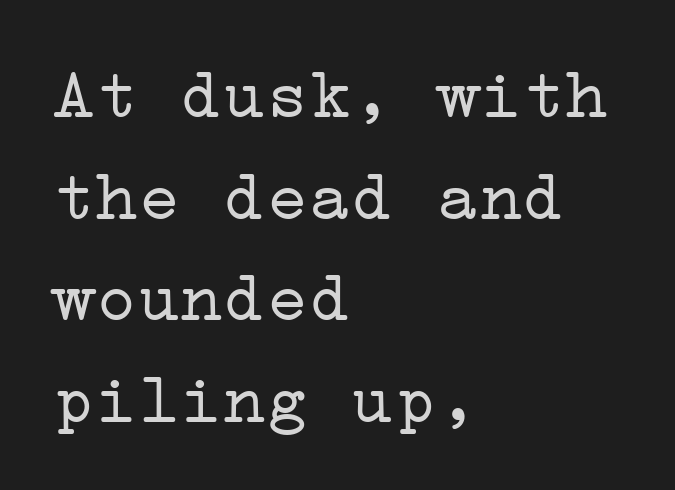
The image shows 71 px light, wide serif type, upright; set left-aligned, normal line spacing (1.43x), normal letter spacing, not underlined; low stroke contrast and a medium x-height.
